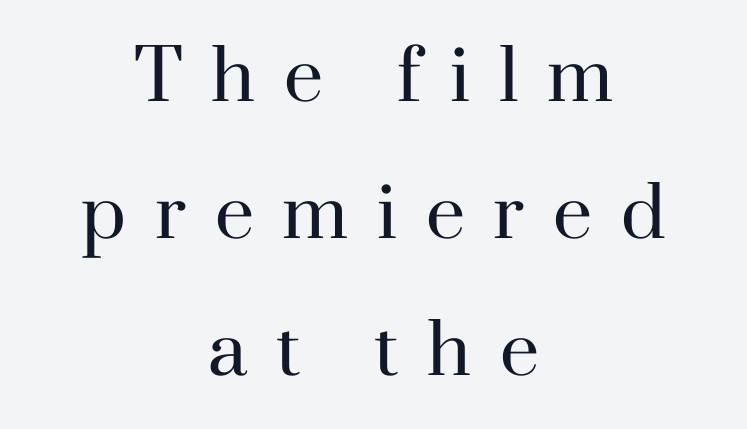
No extra ink here — the face is not bold. Alignment: centered. What stands out about the letter spacing? Its width — letters are far apart. Vertically, the passage feels expansive, rows floating well apart. Descenders hang freely into open space. Is this a fixed-width face? No — the glyphs have proportional, varying widths.
